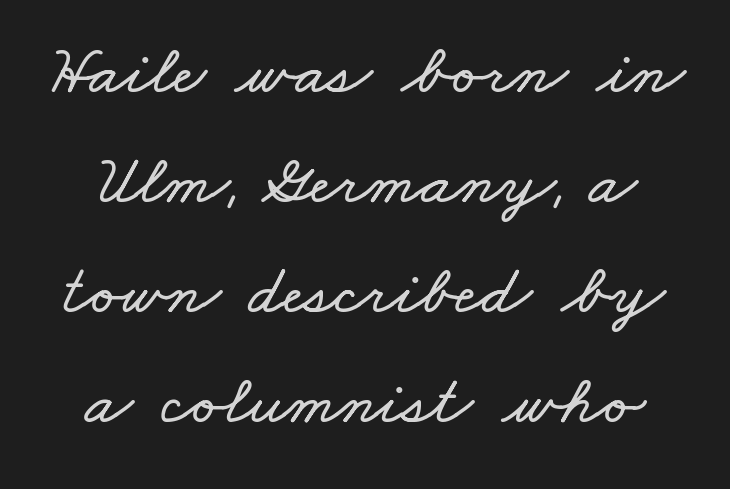
{"width": "wide", "stroke_contrast": "low", "x_height": "small", "monospaced": "no", "underline": "no", "line_spacing": "normal", "line_spacing_ratio": 1.55, "letter_spacing": "normal", "letter_spacing_em": 0.0, "glyph_px": 71}
